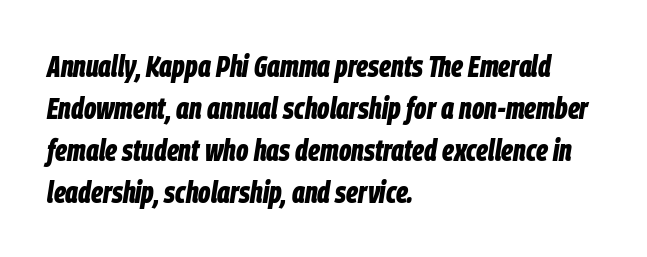
The image shows 30 px bold, condensed type, italic (leaning right); set left-aligned, normal line spacing (1.4x), normal letter spacing, not underlined; low stroke contrast and a large x-height.
